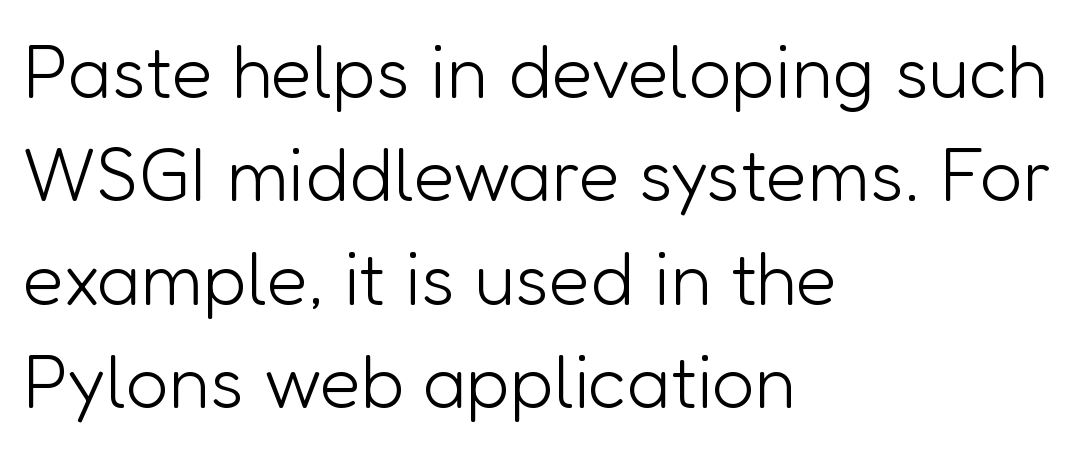
Each line starts at the same left margin while the right side varies. Letters rest on an invisible, unmarked baseline. Unlike italic type, these characters show no tilt at all. Nobody touched the tracking dial on this one. Varying glyph widths throughout — classic text-font behaviour.
